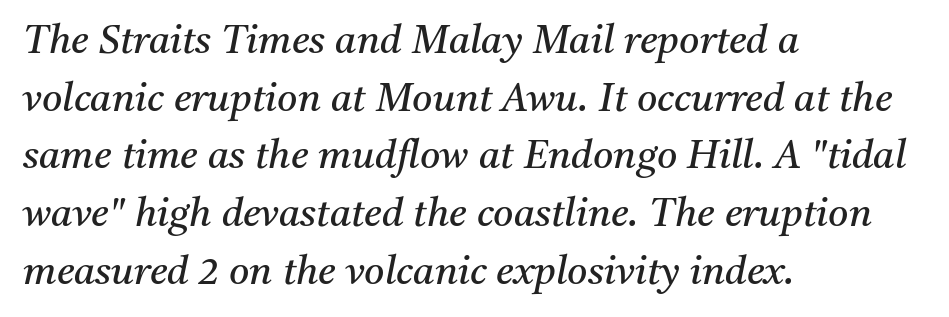
Q: Is the text bold? A: No.
Q: Is the text italic (slanted)? A: Yes, it leans right by about 11 degrees.
Q: Is the typeface a serif or a sans-serif typeface? A: Serif.
Q: Is the text underlined? A: No.
Q: How is the paragraph aligned? A: Left-aligned.
Q: Is the spacing between letters normal or unusually wide? A: Normal.
Q: Is the spacing between lines tight, normal or loose? A: Normal.
Q: Width (condensed, normal, or wide)? A: Normal.
Q: Stroke contrast? A: Medium.
Q: x-height? A: Medium.
Q: Monospaced? A: No.
